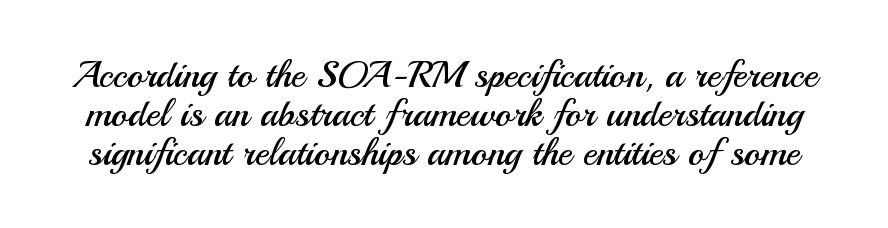
Q: Is the text bold? A: No.
Q: Is the text italic (slanted)? A: Yes.
Q: Is the typeface a serif or a sans-serif typeface? A: Sans-serif.
Q: Is the text underlined? A: No.
Q: Is the spacing between letters normal or unusually wide? A: Normal.
Q: Is the spacing between lines tight, normal or loose? A: Tight.
Q: Width (condensed, normal, or wide)? A: Normal.
Q: Stroke contrast? A: Medium.
Q: x-height? A: Small.
Q: Monospaced? A: No.
